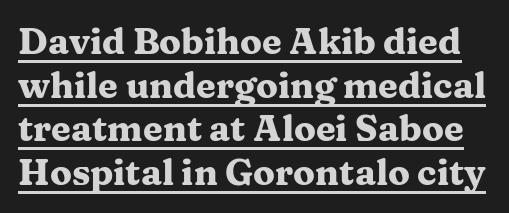
Q: Is the text bold? A: Yes.
Q: Is the text italic (slanted)? A: No, it is upright.
Q: Is the typeface a serif or a sans-serif typeface? A: Serif.
Q: Is the text underlined? A: Yes.
Q: Is the spacing between letters normal or unusually wide? A: Normal.
Q: Width (condensed, normal, or wide)? A: Wide.
Q: Stroke contrast? A: Medium.
Q: x-height? A: Medium.
Q: Monospaced? A: No.
